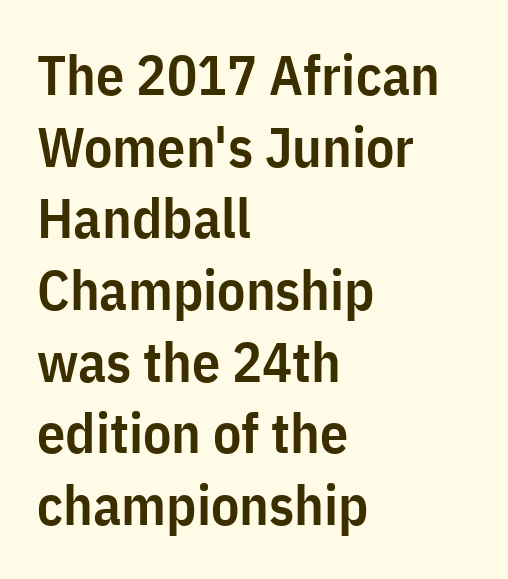
Spacing verdict: proportional, widths tailored to each character. Leftover space on each line is placed entirely after the last word. Interline gaps are of average width in this sample. The rendering shows plain stroke endings on the letterforms — a sans-serif design.
